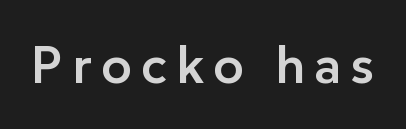
Q: Is the text bold? A: Semi-bold.
Q: Is the text italic (slanted)? A: No, it is upright.
Q: Is the typeface a serif or a sans-serif typeface? A: Sans-serif.
Q: Is the text underlined? A: No.
Q: Width (condensed, normal, or wide)? A: Normal.
Q: Stroke contrast? A: Low.
Q: x-height? A: Medium.
Q: Monospaced? A: No.
